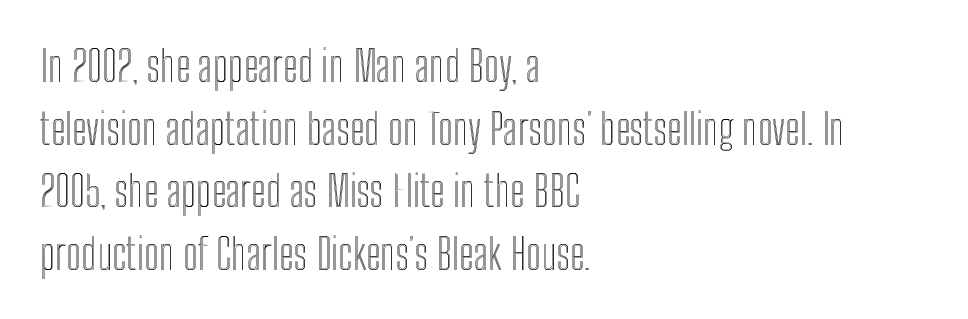
{"italic": "no", "width": "condensed", "x_height": "medium", "monospaced": "no", "underline": "no", "align": "left", "line_spacing": "normal", "line_spacing_ratio": 1.49, "letter_spacing": "normal", "letter_spacing_em": 0.0, "glyph_px": 42}
